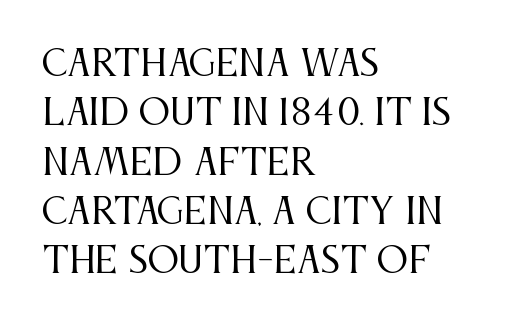
The image shows 35 px regular-weight, condensed serif type, upright; set left-aligned, normal line spacing (1.41x), normal letter spacing, not underlined; medium stroke contrast and a large x-height.
